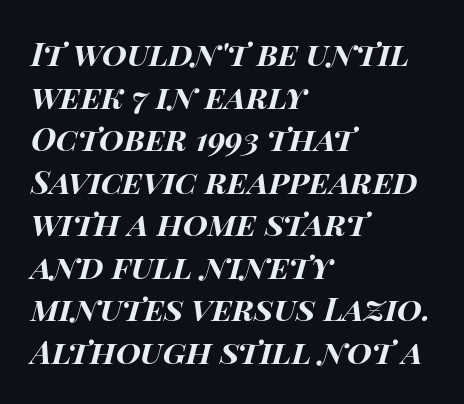
The image shows 32 px bold, wide type, italic (leaning right); set left-aligned, normal line spacing (1.33x), normal letter spacing, not underlined; high stroke contrast and a large x-height.
